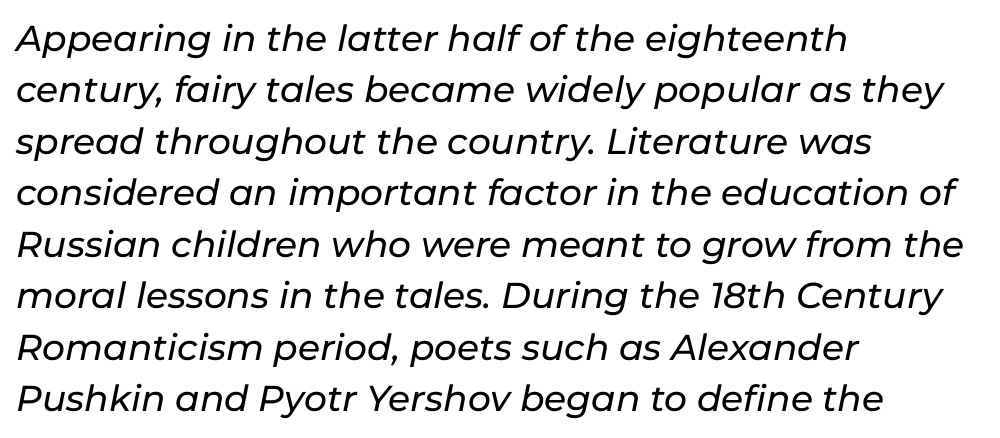
{"italic": "yes", "lean": "right", "slant_degrees": 11, "width": "normal", "stroke_contrast": "low", "x_height": "medium", "monospaced": "no", "underline": "no", "align": "left", "line_spacing": "normal", "line_spacing_ratio": 1.43, "letter_spacing": "normal", "letter_spacing_em": 0.0, "glyph_px": 36}
